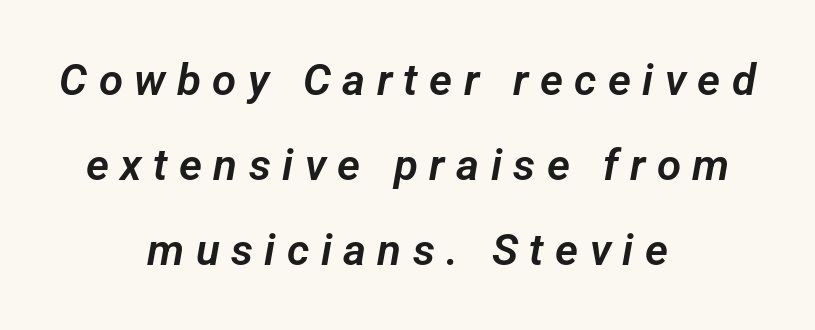
Q: Is the typeface a serif or a sans-serif typeface? A: Sans-serif.
Q: Is the text underlined? A: No.
Q: How is the paragraph aligned? A: Centered.
Q: Is the spacing between letters normal or unusually wide? A: Unusually wide.
Q: Is the spacing between lines tight, normal or loose? A: Loose.
Q: Width (condensed, normal, or wide)? A: Normal.
Q: Stroke contrast? A: Low.
Q: x-height? A: Medium.
Q: Monospaced? A: No.
